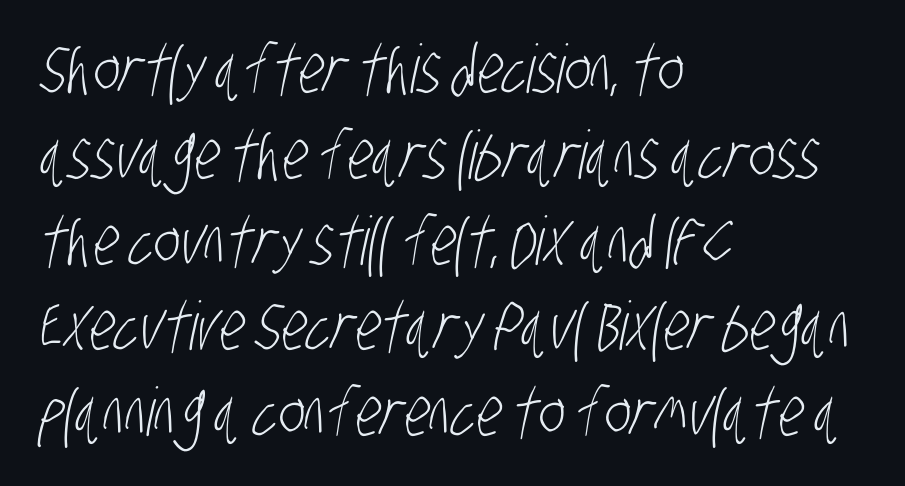
{"serif": "no", "bold": "no", "weight": "light", "width": "condensed", "stroke_contrast": "low", "x_height": "large", "monospaced": "no", "underline": "no", "align": "left", "line_spacing": "normal", "line_spacing_ratio": 1.28, "letter_spacing": "normal", "letter_spacing_em": 0.0, "glyph_px": 67}
